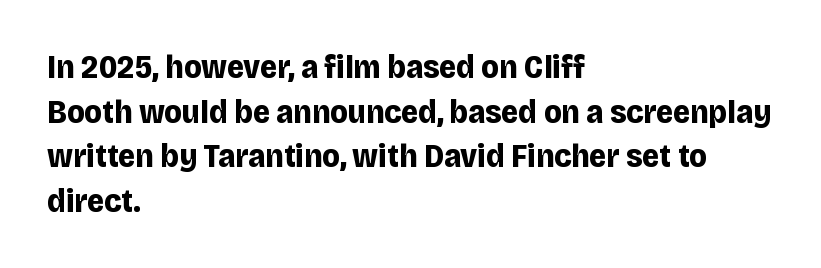
The lines are quadded left. Letter spacing: default. No italicization has been applied; the sample stays upright. Strong, thick strokes mark this as bold type. The rows are spaced the way most documents space them.
